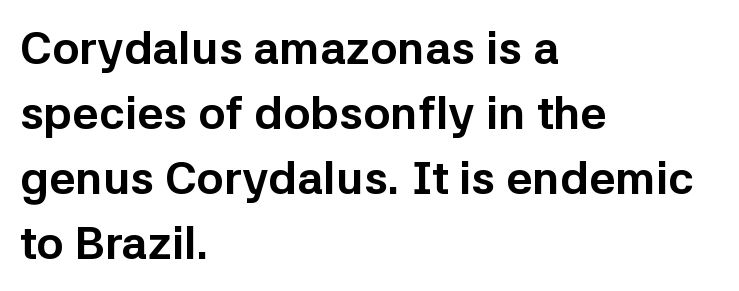
Q: Is the text bold? A: Yes.
Q: Is the text italic (slanted)? A: No, it is upright.
Q: Is the typeface a serif or a sans-serif typeface? A: Sans-serif.
Q: Is the text underlined? A: No.
Q: How is the paragraph aligned? A: Left-aligned.
Q: Is the spacing between letters normal or unusually wide? A: Normal.
Q: Is the spacing between lines tight, normal or loose? A: Normal.
Q: Width (condensed, normal, or wide)? A: Normal.
Q: Stroke contrast? A: Low.
Q: x-height? A: Medium.
Q: Monospaced? A: No.
